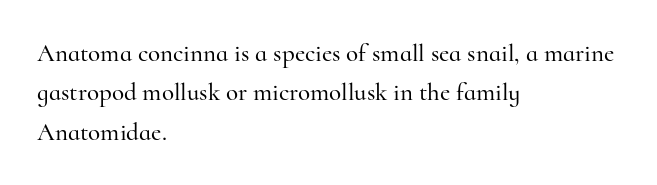
{"italic": "no", "underline": "no", "align": "left", "line_spacing": "normal", "line_spacing_ratio": 1.58, "letter_spacing": "normal", "letter_spacing_em": 0.0, "glyph_px": 25}
